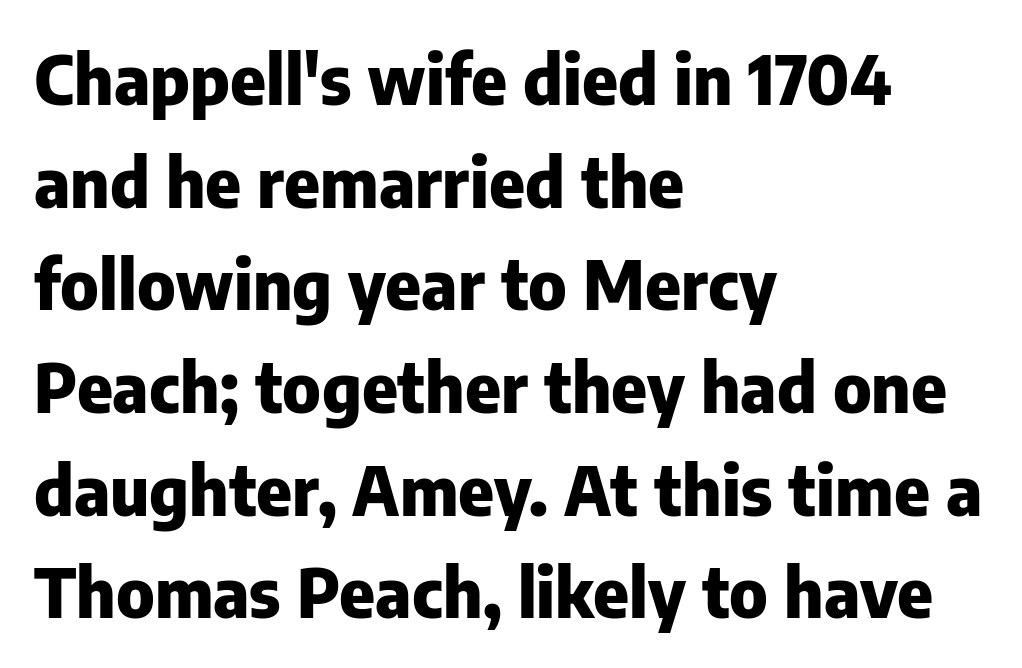
Stroke terminals: plain, sans-serif. Check under the words: just untouched page. One glance says typical: line gaps are just what's usual. Vertical strokes here are truly vertical. Strokes here are thick enough to call this a true bold.
